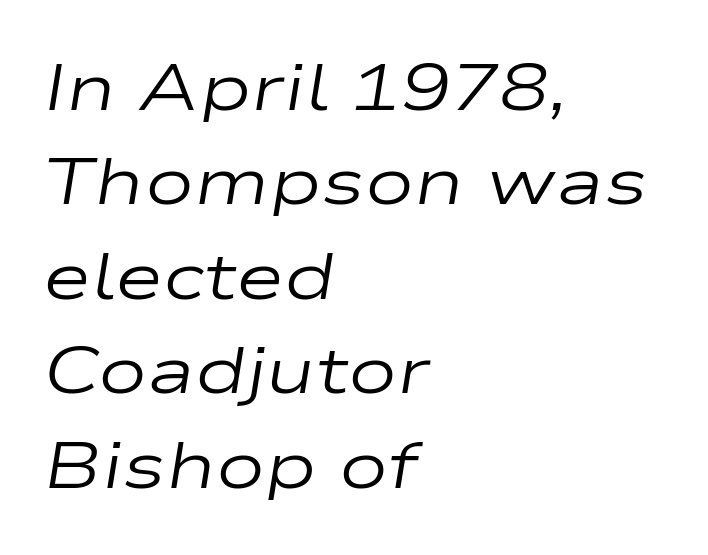
Q: Is the text bold? A: No.
Q: Is the text italic (slanted)? A: Yes, it leans right by about 9 degrees.
Q: Is the text underlined? A: No.
Q: How is the paragraph aligned? A: Left-aligned.
Q: Is the spacing between letters normal or unusually wide? A: Normal.
Q: Is the spacing between lines tight, normal or loose? A: Normal.
Q: Width (condensed, normal, or wide)? A: Wide.
Q: Stroke contrast? A: Low.
Q: x-height? A: Medium.
Q: Monospaced? A: No.
